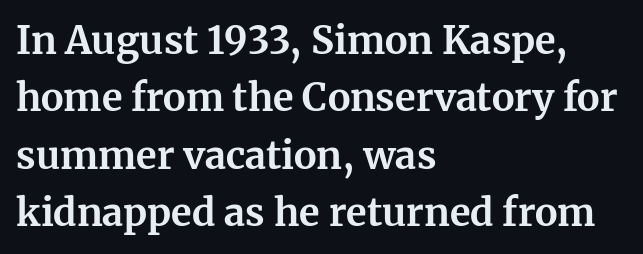
{"serif": "yes", "italic": "no", "bold": "yes", "weight": "bold", "width": "normal", "stroke_contrast": "medium", "x_height": "medium", "monospaced": "no", "underline": "no", "align": "left", "line_spacing": "normal", "line_spacing_ratio": 1.51, "letter_spacing": "normal", "letter_spacing_em": 0.0, "glyph_px": 38}
